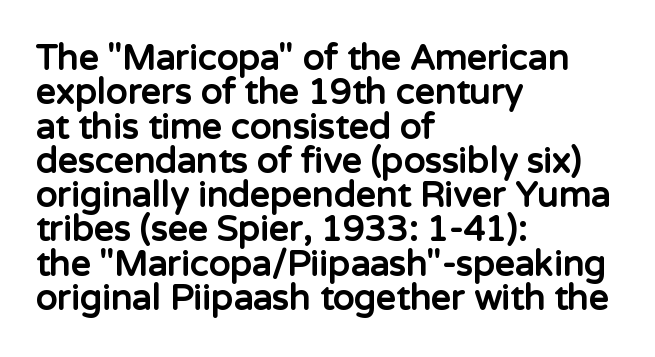
Q: Is the text bold? A: Yes.
Q: Is the text italic (slanted)? A: No, it is upright.
Q: Is the typeface a serif or a sans-serif typeface? A: Sans-serif.
Q: Is the text underlined? A: No.
Q: How is the paragraph aligned? A: Left-aligned.
Q: Is the spacing between letters normal or unusually wide? A: Normal.
Q: Is the spacing between lines tight, normal or loose? A: Tight.
Q: Width (condensed, normal, or wide)? A: Normal.
Q: Stroke contrast? A: Low.
Q: x-height? A: Medium.
Q: Monospaced? A: No.
